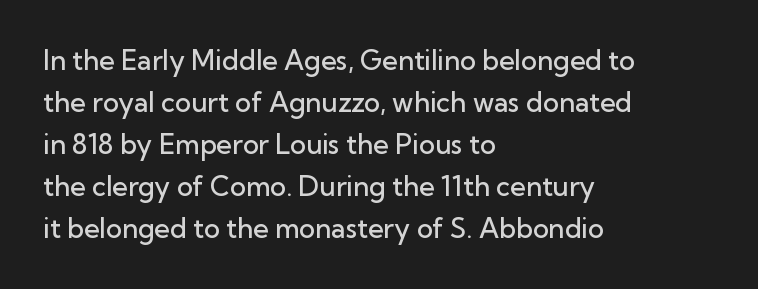
Successive baselines arrive at the customary interval. These lines stack with their left ends in a neat column. Italic? Not at all — the glyphs are vertical. The tracking reads as untouched default to a designer's eye.
